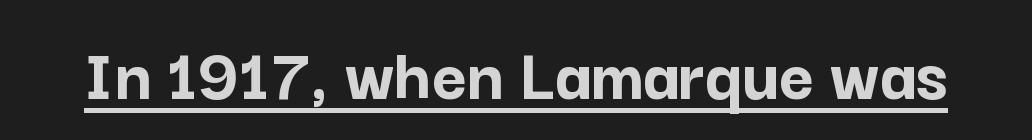
{"serif": "no", "italic": "no", "bold": "yes", "weight": "semibold", "width": "normal", "stroke_contrast": "low", "x_height": "medium", "monospaced": "no", "underline": "yes", "letter_spacing": "normal", "letter_spacing_em": 0.0, "glyph_px": 76}
